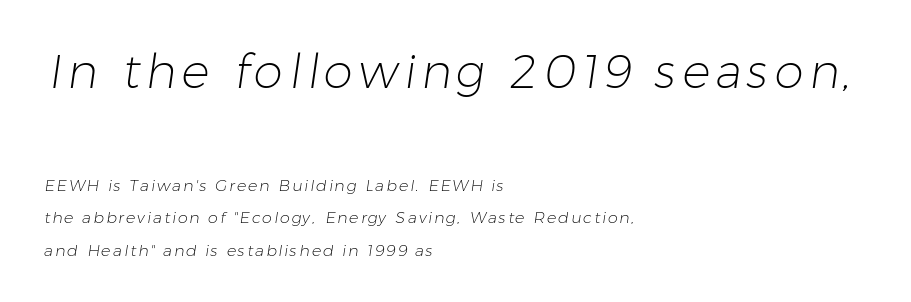
{"serif": "no", "bold": "no", "weight": "light", "width": "normal", "stroke_contrast": "low", "x_height": "medium", "monospaced": "no", "underline": "no", "align": "left", "line_spacing": "loose", "line_spacing_ratio": 2.03, "larger_block": "first", "size_ratio": 2.94, "glyph_px": 47}
